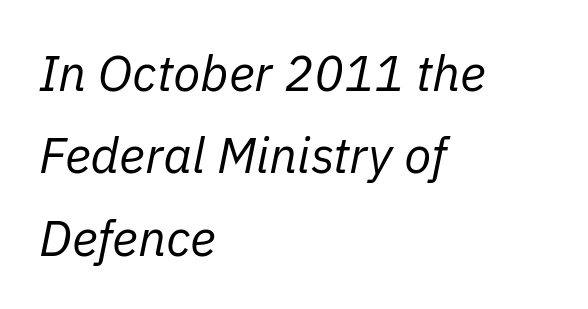
{"italic": "yes", "lean": "right", "slant_degrees": 11, "bold": "no", "weight": "regular", "width": "normal", "stroke_contrast": "low", "x_height": "medium", "monospaced": "no", "underline": "no", "align": "left", "line_spacing": "normal", "line_spacing_ratio": 1.65, "letter_spacing": "normal", "letter_spacing_em": 0.0, "glyph_px": 50}
